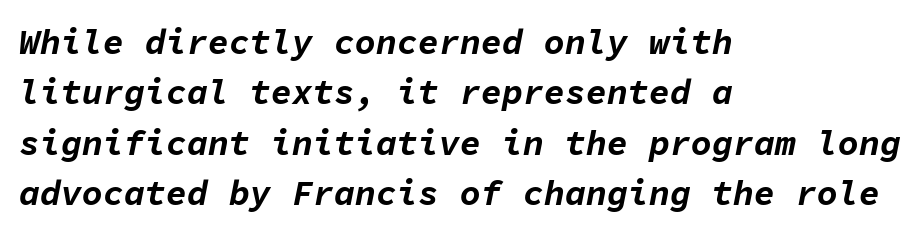
The image shows 35 px bold type, italic (leaning right), monospaced; set left-aligned, normal line spacing (1.44x), normal letter spacing, not underlined; low stroke contrast and a medium x-height.
